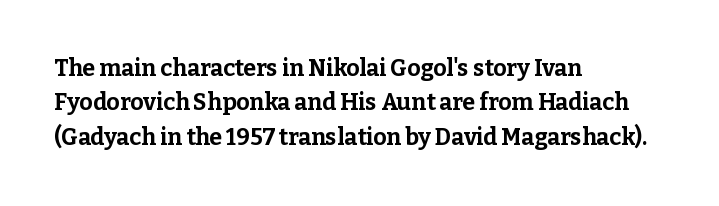
{"italic": "no", "bold": "yes", "underline": "no", "align": "left", "line_spacing": "normal", "line_spacing_ratio": 1.49, "letter_spacing": "normal", "letter_spacing_em": 0.0, "glyph_px": 23}
